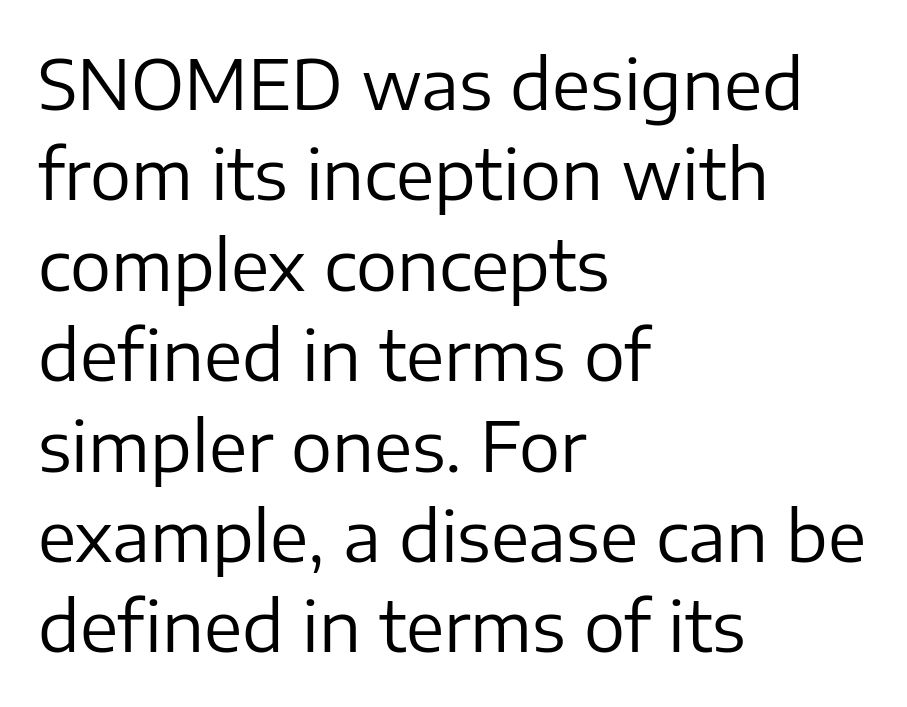
{"serif": "no", "italic": "no", "bold": "no", "weight": "regular", "width": "normal", "stroke_contrast": "low", "x_height": "medium", "monospaced": "no", "underline": "no", "align": "left", "line_spacing": "normal", "line_spacing_ratio": 1.31, "letter_spacing": "normal", "letter_spacing_em": 0.0, "glyph_px": 69}
